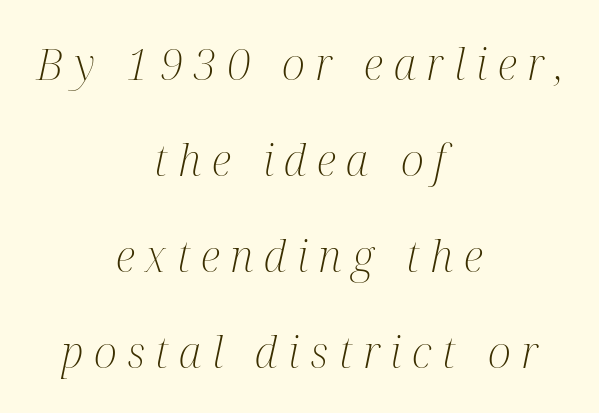
Q: Is the text bold? A: No.
Q: Is the text italic (slanted)? A: Yes, it leans right by about 12 degrees.
Q: Is the typeface a serif or a sans-serif typeface? A: Serif.
Q: Is the text underlined? A: No.
Q: How is the paragraph aligned? A: Centered.
Q: Is the spacing between letters normal or unusually wide? A: Unusually wide.
Q: Is the spacing between lines tight, normal or loose? A: Loose.
Q: Width (condensed, normal, or wide)? A: Condensed.
Q: Stroke contrast? A: Medium.
Q: x-height? A: Medium.
Q: Monospaced? A: No.
